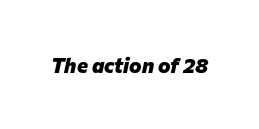
The image shows 21 px bold type, italic (leaning right); set normal letter spacing, not underlined.
